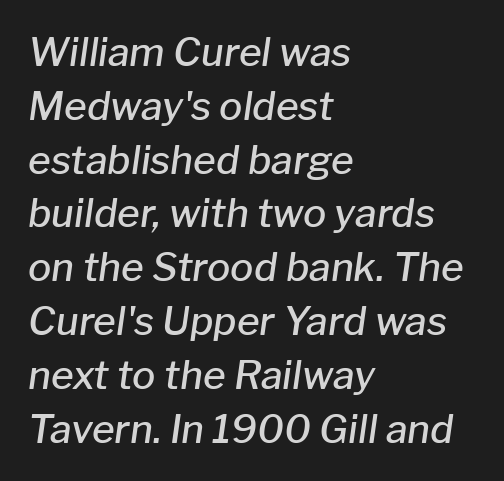
Q: Is the text bold? A: Semi-bold.
Q: Is the text italic (slanted)? A: Yes, it leans right by about 8 degrees.
Q: Is the text underlined? A: No.
Q: How is the paragraph aligned? A: Left-aligned.
Q: Is the spacing between letters normal or unusually wide? A: Normal.
Q: Is the spacing between lines tight, normal or loose? A: Normal.
Q: Width (condensed, normal, or wide)? A: Normal.
Q: Stroke contrast? A: Low.
Q: x-height? A: Medium.
Q: Monospaced? A: No.
